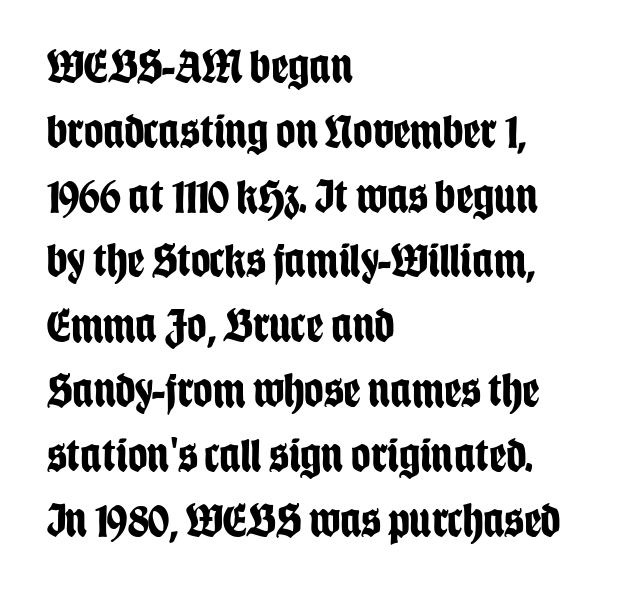
{"serif": "no", "italic": "no", "bold": "yes", "weight": "bold", "width": "condensed", "stroke_contrast": "low", "x_height": "large", "monospaced": "no", "underline": "no", "align": "left", "line_spacing": "normal", "line_spacing_ratio": 1.35, "letter_spacing": "normal", "letter_spacing_em": 0.0, "glyph_px": 48}
